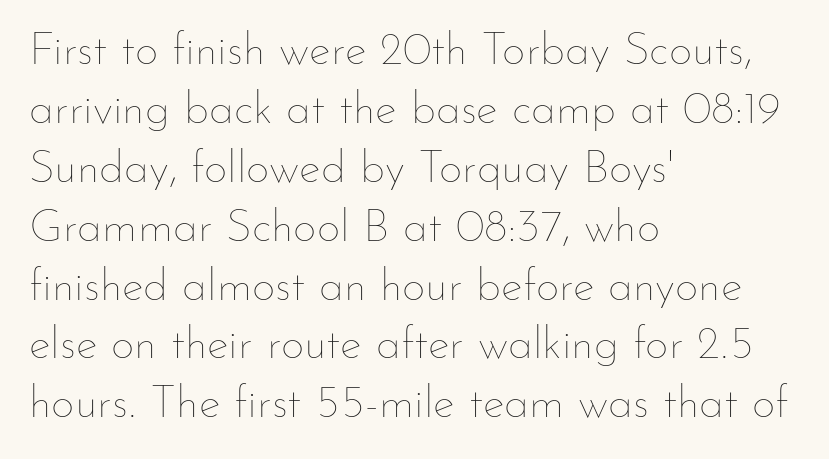
The image shows 46 px thin type, upright; set left-aligned, normal line spacing (1.28x), normal letter spacing, not underlined; low stroke contrast and a small x-height.
